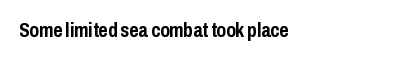
Q: Is the text bold? A: Yes.
Q: Is the text italic (slanted)? A: No, it is upright.
Q: Is the text underlined? A: No.
Q: How is the paragraph aligned? A: Left-aligned.
Q: Is the spacing between letters normal or unusually wide? A: Normal.
